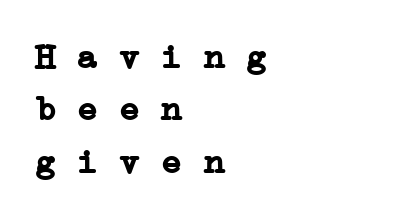
{"serif": "yes", "bold": "yes", "weight": "semibold", "width": "wide", "stroke_contrast": "low", "x_height": "medium", "monospaced": "yes", "underline": "no", "align": "left", "line_spacing": "normal", "line_spacing_ratio": 1.5, "letter_spacing": "normal", "letter_spacing_em": 0.0, "glyph_px": 35}
